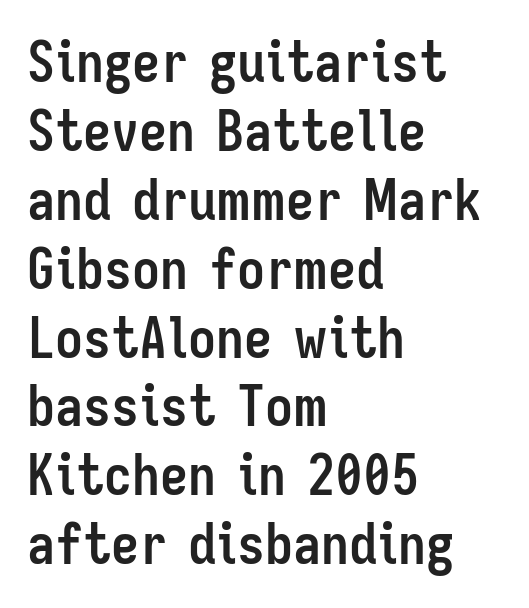
Q: Is the text bold? A: Yes.
Q: Is the text italic (slanted)? A: No, it is upright.
Q: Is the typeface a serif or a sans-serif typeface? A: Sans-serif.
Q: Is the text underlined? A: No.
Q: How is the paragraph aligned? A: Left-aligned.
Q: Is the spacing between letters normal or unusually wide? A: Normal.
Q: Width (condensed, normal, or wide)? A: Condensed.
Q: Stroke contrast? A: Low.
Q: x-height? A: Medium.
Q: Monospaced? A: No.
